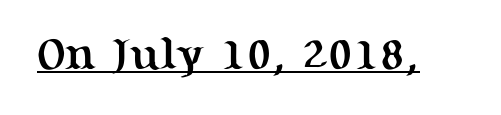
The image shows 45 px semibold serif type, upright; set normal letter spacing, underlined; medium stroke contrast and a medium x-height.
